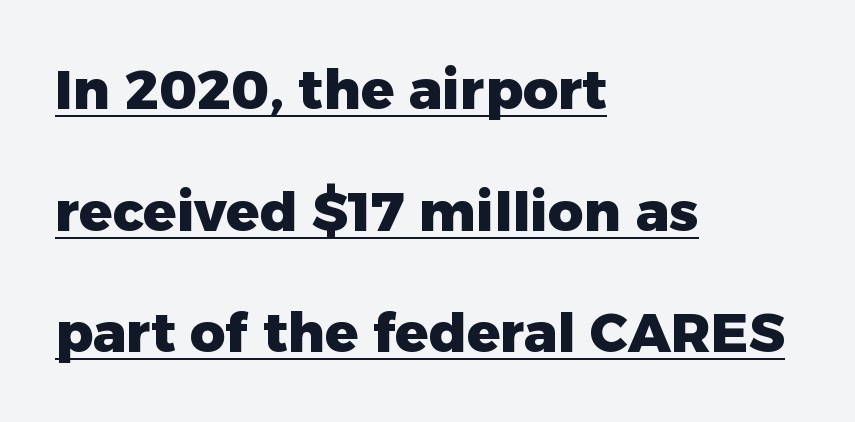
{"serif": "no", "italic": "no", "bold": "yes", "weight": "heavy", "width": "normal", "stroke_contrast": "low", "x_height": "medium", "monospaced": "no", "underline": "yes", "align": "left", "line_spacing": "loose", "line_spacing_ratio": 2.21, "letter_spacing": "normal", "letter_spacing_em": 0.0, "glyph_px": 55}
